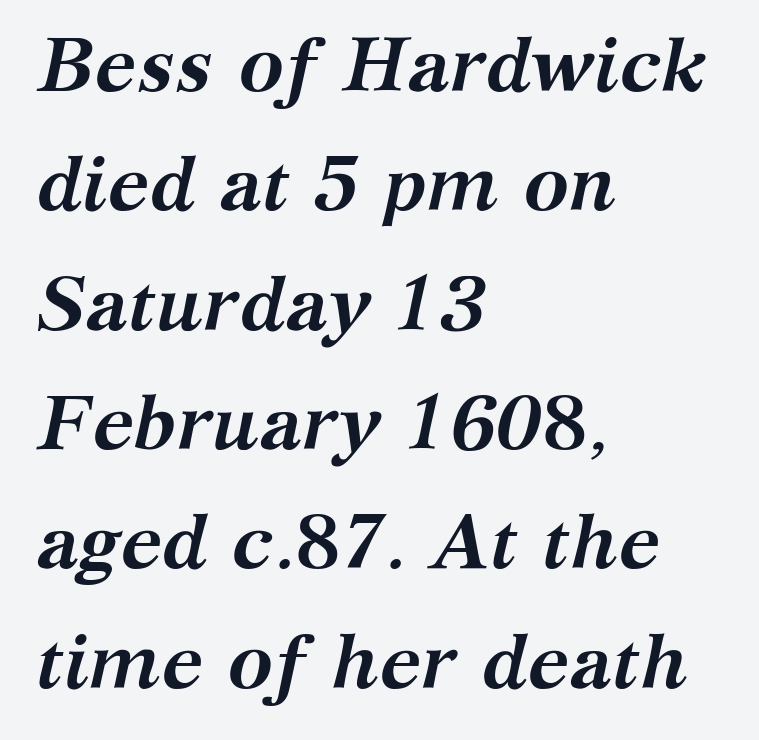
Q: Is the text bold? A: Yes.
Q: Is the text italic (slanted)? A: Yes, it leans right by about 12 degrees.
Q: Is the typeface a serif or a sans-serif typeface? A: Serif.
Q: Is the text underlined? A: No.
Q: How is the paragraph aligned? A: Left-aligned.
Q: Is the spacing between letters normal or unusually wide? A: Normal.
Q: Is the spacing between lines tight, normal or loose? A: Normal.
Q: Width (condensed, normal, or wide)? A: Normal.
Q: Stroke contrast? A: Medium.
Q: x-height? A: Medium.
Q: Monospaced? A: No.
